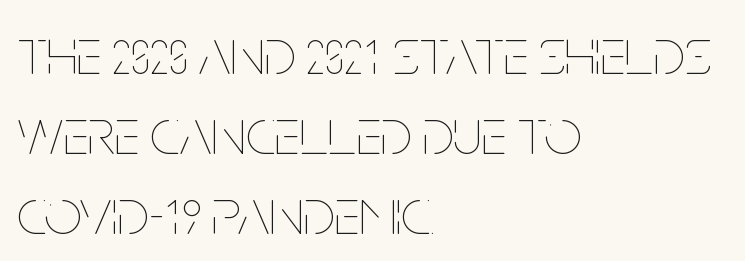
{"italic": "no", "bold": "no", "weight": "thin", "width": "condensed", "stroke_contrast": "low", "x_height": "large", "monospaced": "no", "underline": "no", "align": "left", "line_spacing_ratio": 1.21, "letter_spacing": "normal", "letter_spacing_em": 0.0, "glyph_px": 66}
